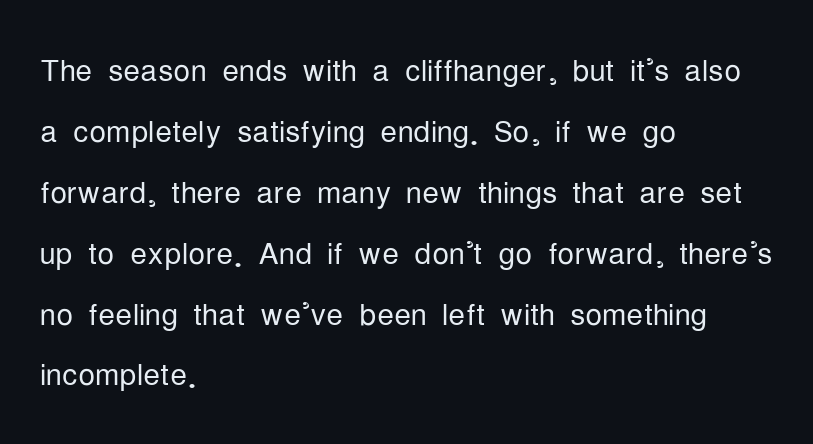
Q: Is the text bold? A: No.
Q: Is the text italic (slanted)? A: No, it is upright.
Q: Is the typeface a serif or a sans-serif typeface? A: Sans-serif.
Q: Is the text underlined? A: No.
Q: How is the paragraph aligned? A: Left-aligned.
Q: Is the spacing between letters normal or unusually wide? A: Normal.
Q: Is the spacing between lines tight, normal or loose? A: Normal.
Q: Width (condensed, normal, or wide)? A: Condensed.
Q: Stroke contrast? A: Low.
Q: x-height? A: Medium.
Q: Monospaced? A: No.
